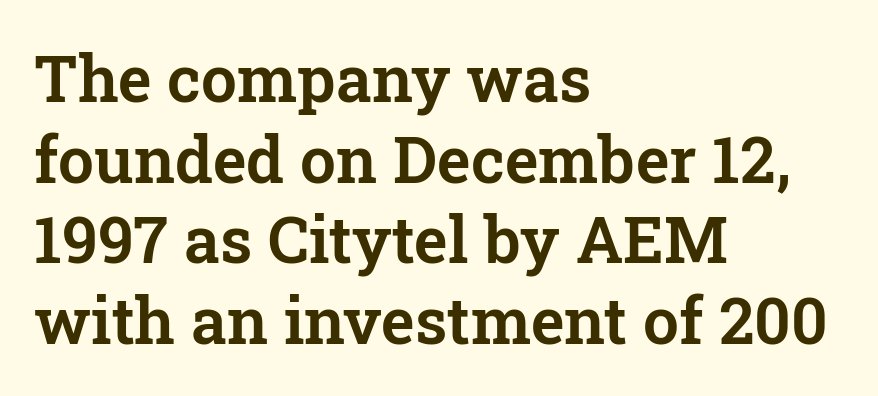
The image shows 64 px serif type, upright; set left-aligned, normal line spacing (1.26x), normal letter spacing, not underlined; low stroke contrast and a medium x-height.
